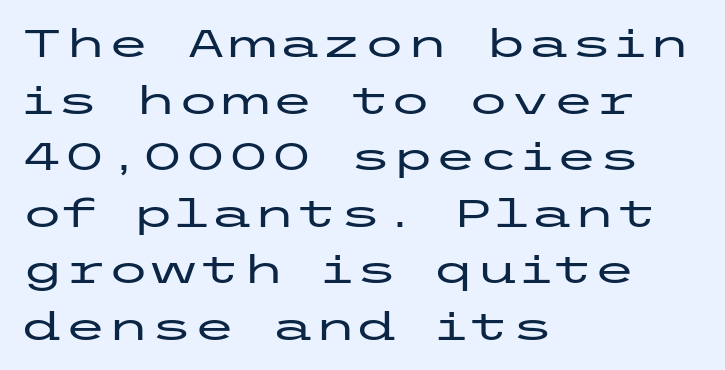
The image shows 39 px wide sans-serif type, upright; set left-aligned, normal line spacing (1.45x), normal letter spacing, not underlined; low stroke contrast and a medium x-height.
